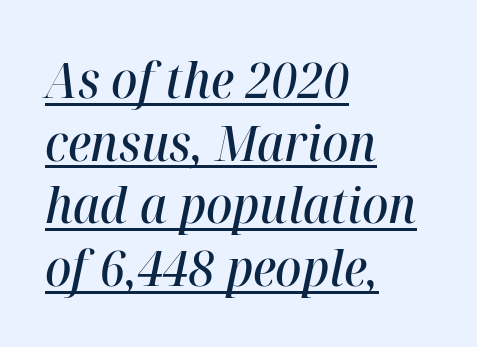
{"italic": "yes", "lean": "right", "slant_degrees": 12, "bold": "semi", "weight": "semibold", "width": "normal", "stroke_contrast": "high", "x_height": "medium", "monospaced": "no", "underline": "yes", "align": "left", "line_spacing": "normal", "line_spacing_ratio": 1.28, "letter_spacing": "normal", "letter_spacing_em": 0.0, "glyph_px": 49}
